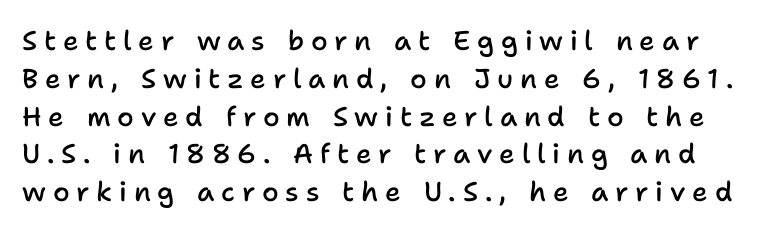
Interline gaps are of average width in this sample. The glyphs have the mass of a demibold cut, below bold. This rendering features lettering with no underline. The lettering stays uniformly vertical, giving the passage a roman look.
